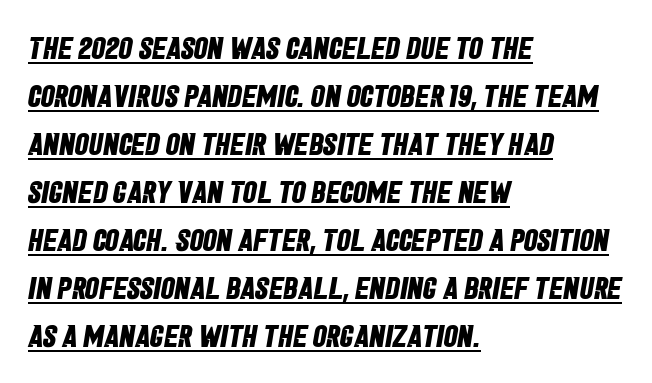
Compared with typical body copy, the letter spacing here is the same. This is sans-serif lettering, the kind often seen on screens and signage. Notice how a bar underscores the lettering throughout. A typesetter would call this proportional, since set widths differ per character. A full-strength bold gives these letters their thick strokes.
